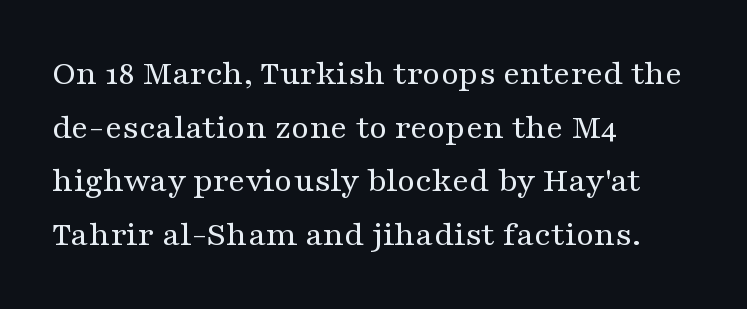
{"serif": "yes", "italic": "no", "bold": "no", "weight": "regular", "width": "wide", "stroke_contrast": "medium", "x_height": "medium", "monospaced": "no", "underline": "no", "align": "left", "line_spacing": "normal", "line_spacing_ratio": 1.49, "letter_spacing": "normal", "letter_spacing_em": 0.0, "glyph_px": 36}
